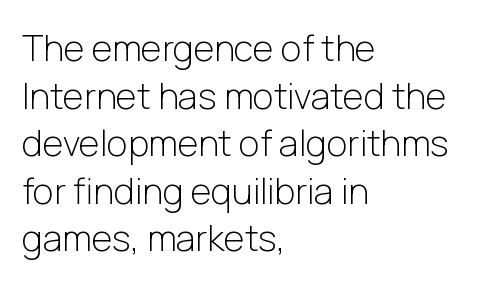
The image shows 36 px light sans-serif type, upright; set left-aligned, normal line spacing (1.32x), normal letter spacing, not underlined; low stroke contrast and a medium x-height.
